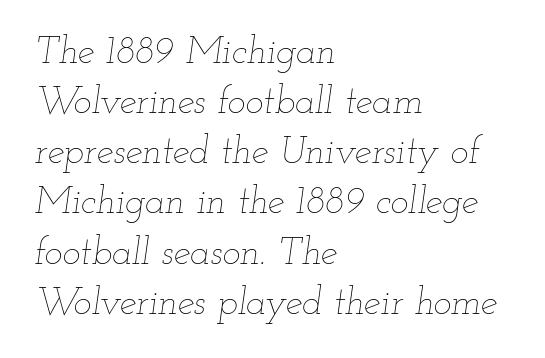
{"italic": "yes", "lean": "right", "slant_degrees": 12, "bold": "no", "weight": "thin", "width": "wide", "stroke_contrast": "low", "x_height": "small", "monospaced": "no", "underline": "no", "align": "left", "line_spacing": "normal", "line_spacing_ratio": 1.32, "letter_spacing": "normal", "letter_spacing_em": 0.0, "glyph_px": 38}
